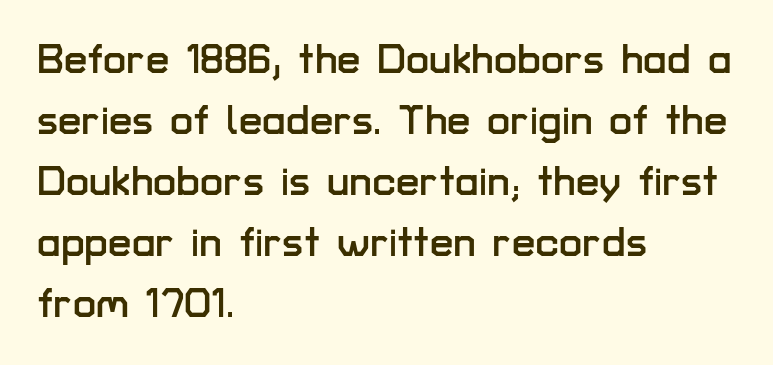
Q: Is the text italic (slanted)? A: No, it is upright.
Q: Is the typeface a serif or a sans-serif typeface? A: Sans-serif.
Q: Is the text underlined? A: No.
Q: How is the paragraph aligned? A: Left-aligned.
Q: Is the spacing between letters normal or unusually wide? A: Normal.
Q: Is the spacing between lines tight, normal or loose? A: Normal.
Q: Width (condensed, normal, or wide)? A: Normal.
Q: Stroke contrast? A: Low.
Q: x-height? A: Medium.
Q: Monospaced? A: No.
